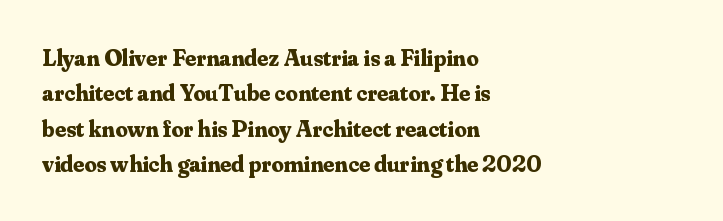
{"italic": "no", "bold": "yes", "underline": "no", "align": "left", "line_spacing": "normal", "line_spacing_ratio": 1.47, "letter_spacing": "normal", "letter_spacing_em": 0.0, "glyph_px": 24}
